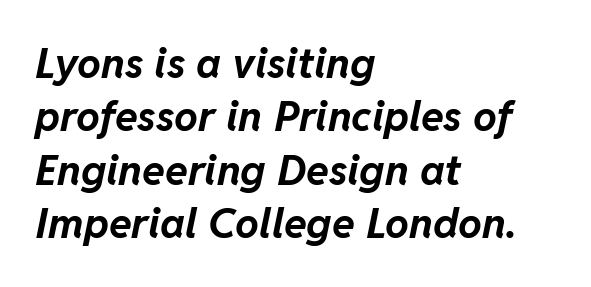
{"italic": "yes", "lean": "right", "slant_degrees": 11, "bold": "yes", "weight": "bold", "width": "normal", "stroke_contrast": "low", "x_height": "medium", "monospaced": "no", "underline": "no", "align": "left", "line_spacing": "normal", "line_spacing_ratio": 1.27, "letter_spacing": "normal", "letter_spacing_em": 0.0, "glyph_px": 42}
